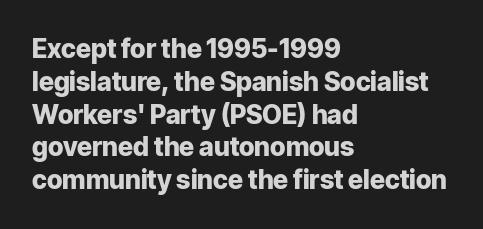
Reading down the column, the eye jumps a familiar distance to each next line. The passage shown is not underscored anywhere. Its strokes are broad and dark, the hallmark of bold type. Quick note: not italic, upright. Observe the ordinary spacing: letters are neighbours, not strangers. Line beginnings align vertically; line endings do not.
